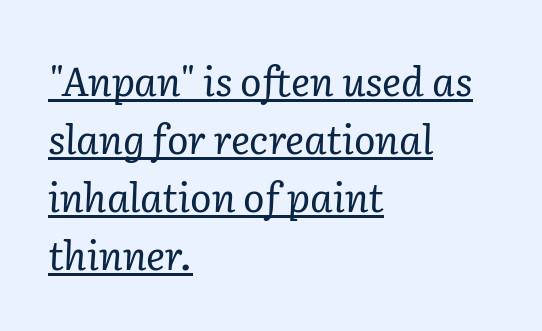
Compared with undecorated copy, this sample adds a rule below the words. The font sits on the lighter half of the weight spectrum, regular included. Looking at the ascenders, they clearly lean. A typesetter would call this proportional, since set widths differ per character. The paragraph shown leans on its left margin. Each word holds together tightly as a unit, with standard inter-letter gaps.
